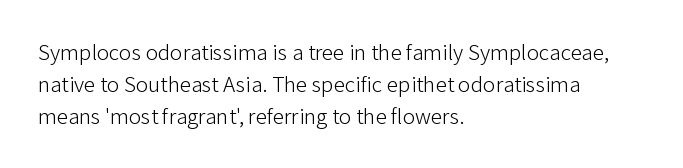
The image shows 23 px text type, upright; set left-aligned, normal line spacing (1.39x), normal letter spacing, not underlined.
